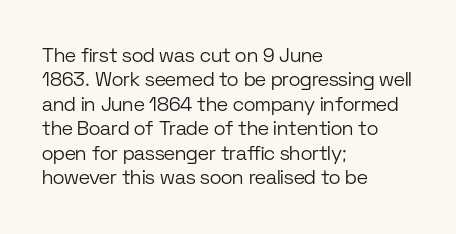
{"italic": "no", "bold": "no", "underline": "no", "align": "left", "line_spacing_ratio": 1.22, "letter_spacing": "normal", "letter_spacing_em": 0.0, "glyph_px": 20}
